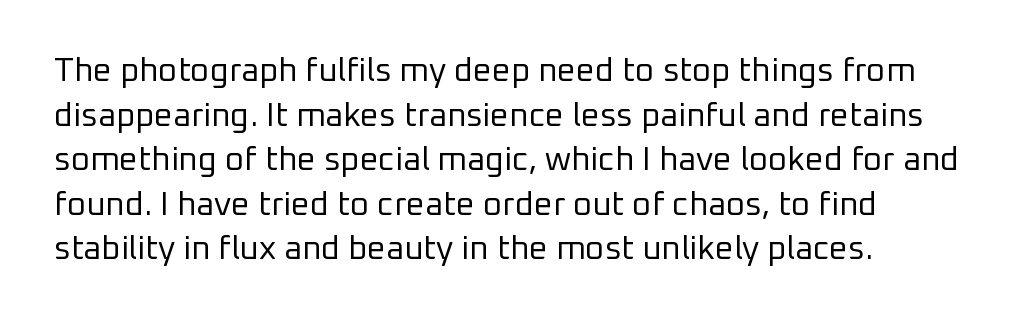
{"serif": "no", "italic": "no", "bold": "no", "weight": "regular", "width": "normal", "stroke_contrast": "low", "x_height": "medium", "monospaced": "no", "underline": "no", "align": "left", "line_spacing": "normal", "line_spacing_ratio": 1.35, "letter_spacing": "normal", "letter_spacing_em": 0.0, "glyph_px": 33}
